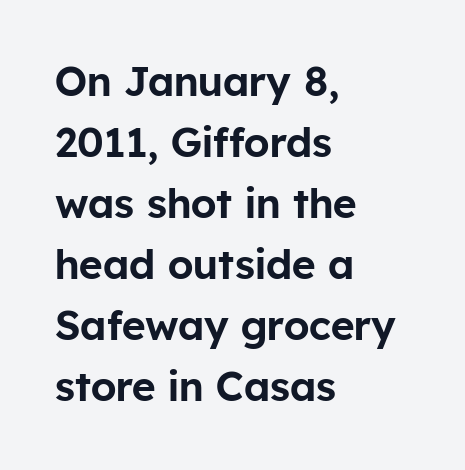
The image shows 41 px sans-serif type, upright; set left-aligned, normal line spacing (1.49x), normal letter spacing, not underlined; low stroke contrast and a medium x-height.
